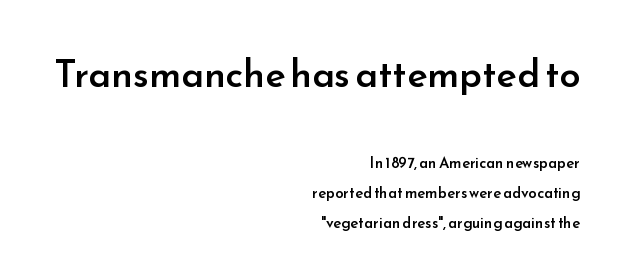
The image shows 38 px semibold sans-serif type, upright; set right-aligned, loose line spacing (2.0x), normal letter spacing, not underlined; the first (top) block is 2.53x larger; low stroke contrast and a small x-height.
